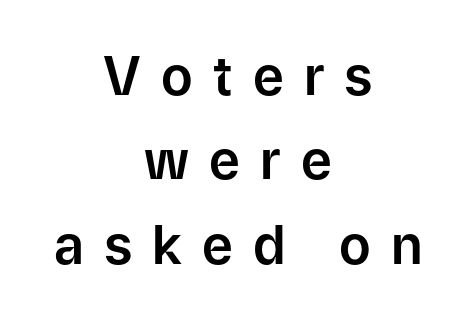
Q: Is the text italic (slanted)? A: No, it is upright.
Q: Is the typeface a serif or a sans-serif typeface? A: Sans-serif.
Q: Is the text underlined? A: No.
Q: How is the paragraph aligned? A: Centered.
Q: Is the spacing between letters normal or unusually wide? A: Unusually wide.
Q: Is the spacing between lines tight, normal or loose? A: Normal.
Q: Width (condensed, normal, or wide)? A: Normal.
Q: Stroke contrast? A: Low.
Q: x-height? A: Medium.
Q: Monospaced? A: No.
